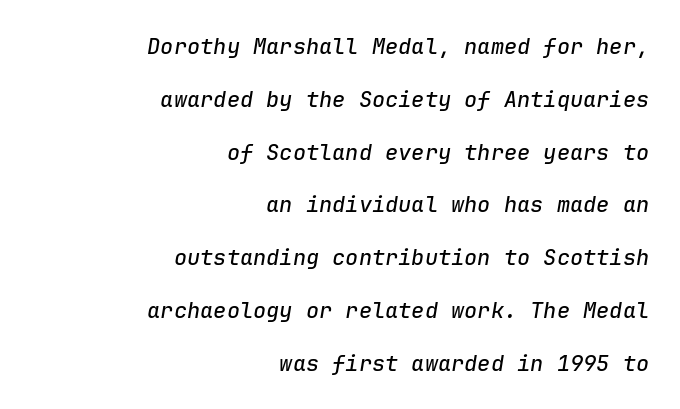
The image shows 22 px text type, italic (leaning right); set right-aligned, loose line spacing (2.4x), normal letter spacing, not underlined.
